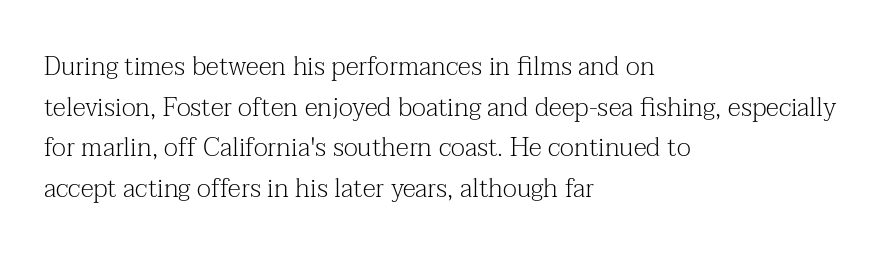
The image shows 26 px text type, upright; set left-aligned, normal line spacing (1.56x), normal letter spacing, not underlined.
